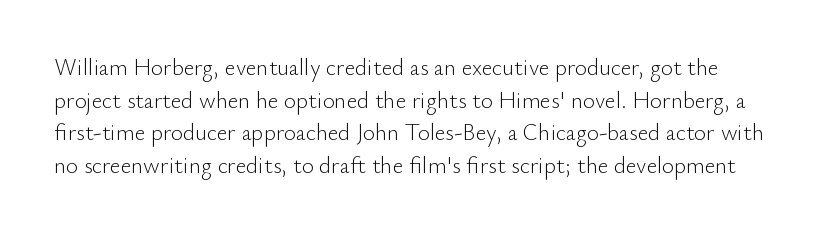
This reads as an unemphasized weight, regular at the heaviest. Honestly, there is no underline to notice here at all. The type is set solid horizontally, with unmodified tracking. If you measured baseline to baseline, you'd find a middling distance.
